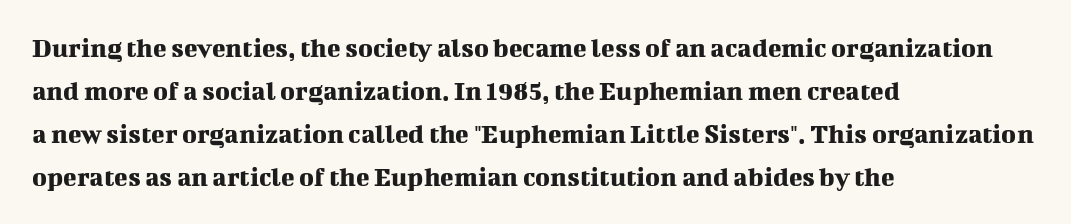
The type is set solid horizontally, with unmodified tracking. Is this a fixed-width face? No — the glyphs have proportional, varying widths. A normal amount of white space separates one row of letters from the next. Regarding serifs, this sample has them.
